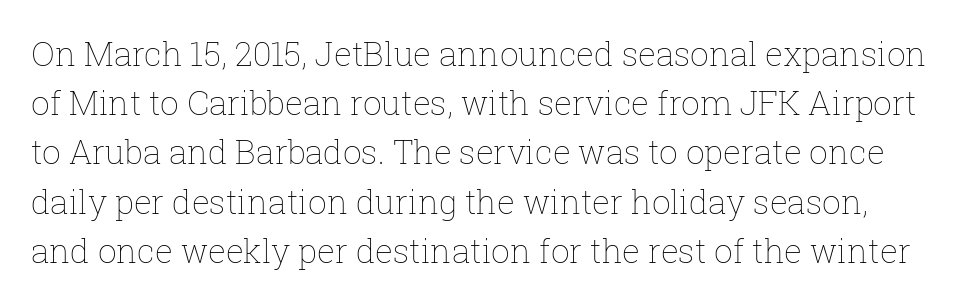
{"italic": "no", "bold": "no", "weight": "thin", "width": "normal", "stroke_contrast": "low", "x_height": "medium", "monospaced": "no", "underline": "no", "line_spacing": "normal", "line_spacing_ratio": 1.49, "letter_spacing": "normal", "letter_spacing_em": 0.0, "glyph_px": 33}
